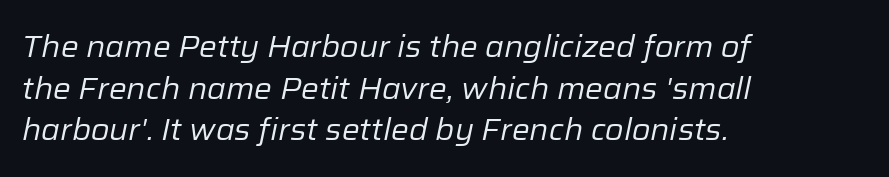
The lines sit at an ordinary, default distance from one another. Varying glyph widths throughout — classic text-font behaviour. There's an unmistakable incline to the writing here. These lines keep a tight, regular rhythm from letter to letter. Unbolded letterforms with no extra heft.
